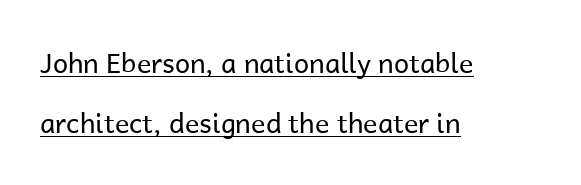
Caption: lettering with a line underneath. When letters stand straight like this, we call the style roman or upright. In terms of leading, this rendering errs on the spacious side. The letters look calm and open, with moderate or lighter stems. A student would call this left alignment; a typographer would say flush left, rag right.
